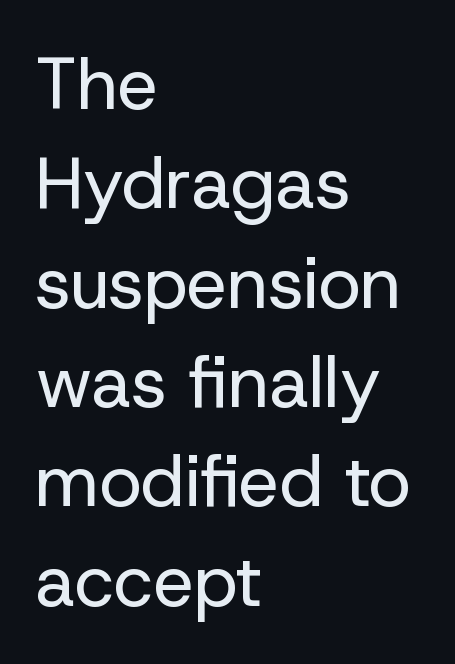
Interline gaps are of average width in this sample. Anything drawn beneath the words? Only blank space. Nothing unusual about the tracking: characters are spaced as the font intends. Does the type have serifs? No, each stem ends abruptly. Stem width sits at or under what a default text font uses. Do the characters align in a grid? No, the font is proportional.
